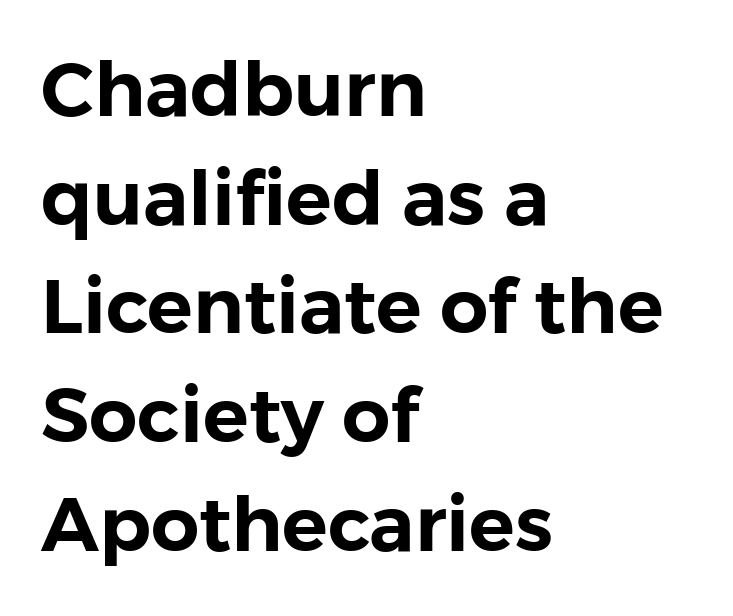
Type style note: lacks serifs. Do the characters align in a grid? No, the font is proportional. Where is the straight margin? On the left. No word sits above an underline. Compared with typical paragraphs, the rows here are spaced about the same.
